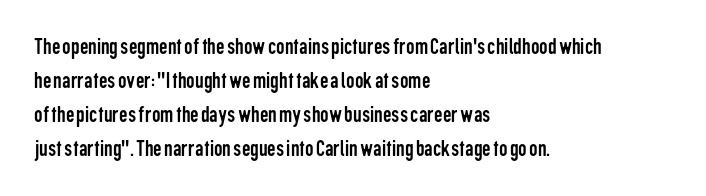
{"italic": "no", "bold": "no", "underline": "no", "align": "left", "line_spacing": "normal", "line_spacing_ratio": 1.42, "letter_spacing": "normal", "letter_spacing_em": 0.0, "glyph_px": 24}
